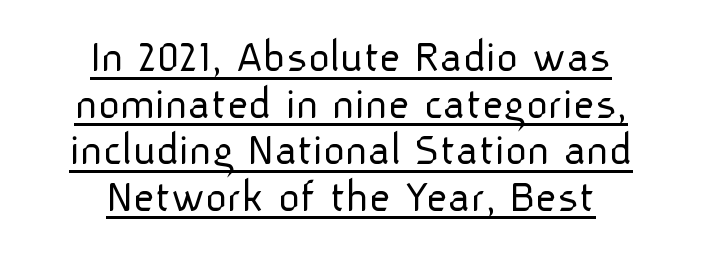
Letters have the restrained weight of plain body copy at most. Is there an underline? Yes — a line sits under the letters. In terms of posture, this sample is upright. Each word holds together tightly as a unit, with standard inter-letter gaps. Short and long lines alike share a common midpoint. Note the varied advance widths — an 'i' is clearly narrower than an 'm'.
